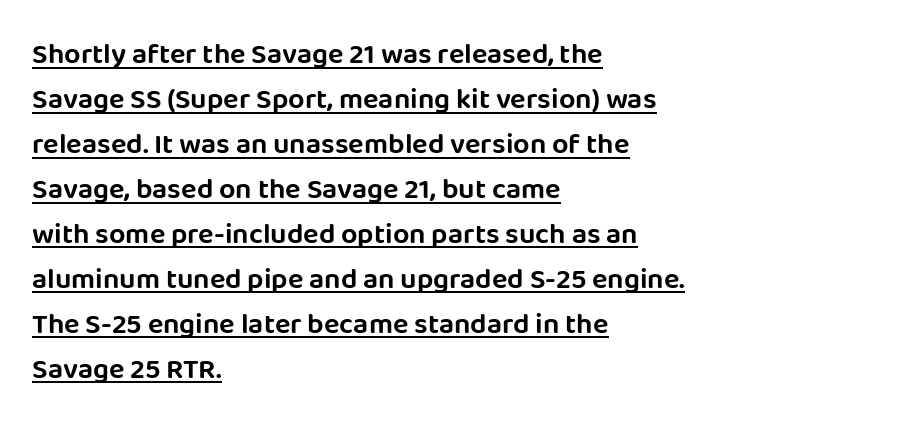
The image shows 29 px sans-serif type, upright; set left-aligned, normal line spacing (1.55x), normal letter spacing, underlined; low stroke contrast and a large x-height.
